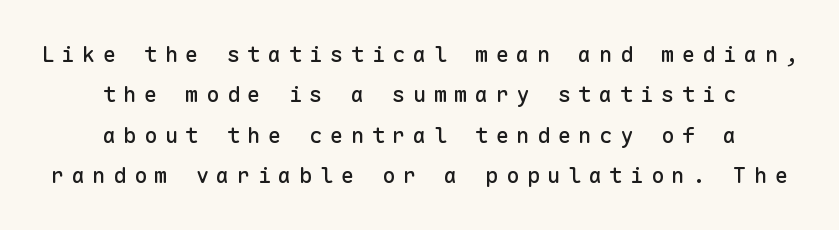
{"italic": "no", "underline": "no", "align": "center", "line_spacing_ratio": 1.84, "letter_spacing": "wide", "letter_spacing_em": 0.34, "glyph_px": 22}
